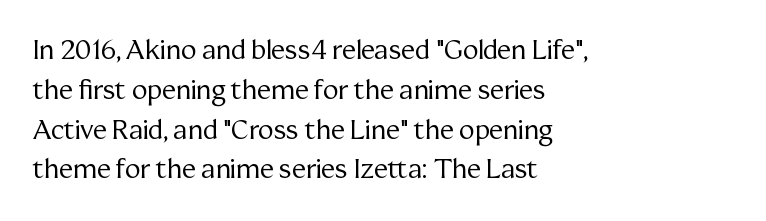
Q: Is the text bold? A: No.
Q: Is the text italic (slanted)? A: No, it is upright.
Q: Is the text underlined? A: No.
Q: How is the paragraph aligned? A: Left-aligned.
Q: Is the spacing between letters normal or unusually wide? A: Normal.
Q: Is the spacing between lines tight, normal or loose? A: Normal.
